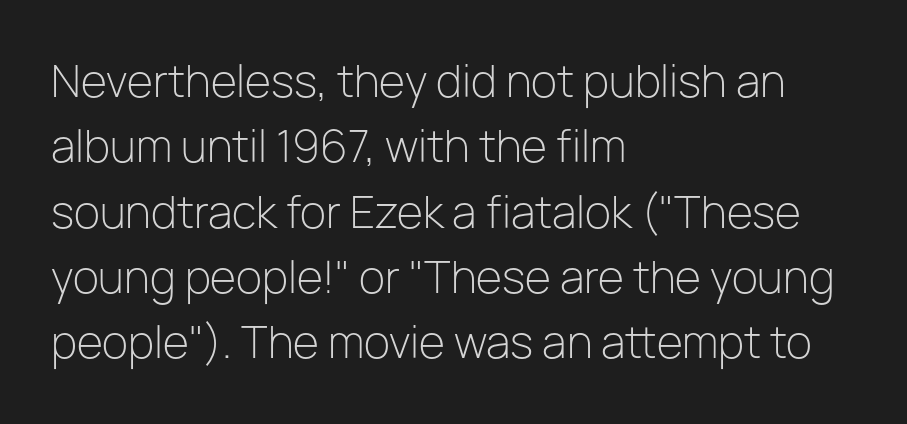
Note: no serifs on the glyphs. The letters sit at their default tracking, neither squeezed nor spread. Is this a heavy cut? Hardly; it is regular or lighter. The designer left line spacing at the default.
